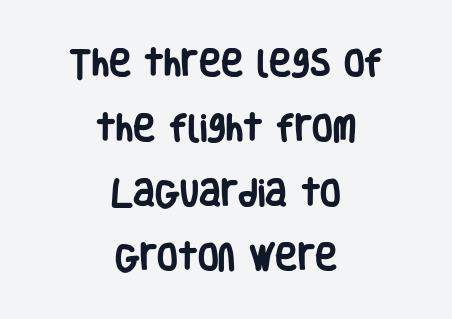
{"serif": "no", "italic": "no", "bold": "yes", "weight": "heavy", "width": "condensed", "stroke_contrast": "low", "x_height": "large", "monospaced": "no", "underline": "no", "align": "center", "line_spacing": "loose", "line_spacing_ratio": 2.16, "letter_spacing": "normal", "letter_spacing_em": 0.0, "glyph_px": 30}
